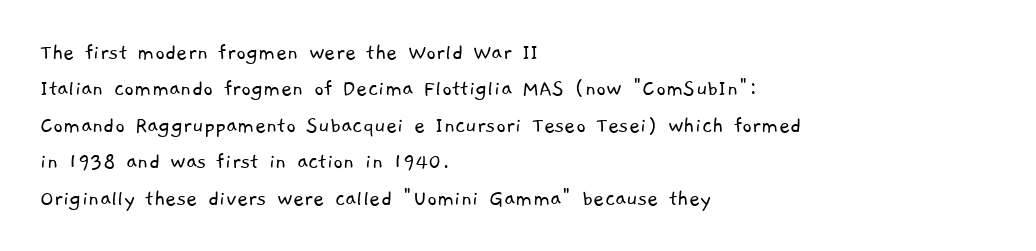
The image shows 24 px text type; set left-aligned, normal line spacing (1.52x), normal letter spacing, not underlined.
